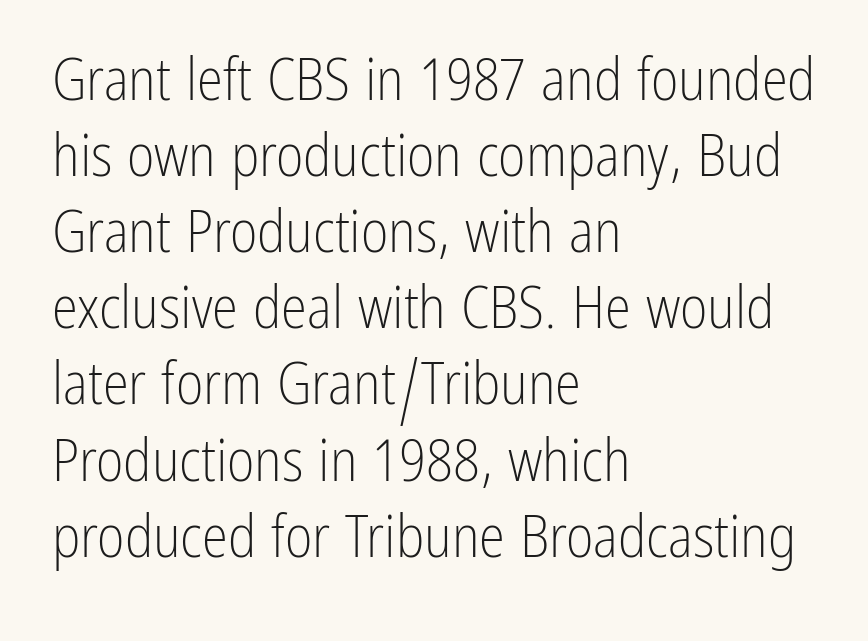
{"serif": "no", "italic": "no", "bold": "no", "weight": "light", "width": "condensed", "stroke_contrast": "low", "x_height": "medium", "monospaced": "no", "underline": "no", "align": "left", "line_spacing": "normal", "line_spacing_ratio": 1.29, "letter_spacing": "normal", "letter_spacing_em": 0.0, "glyph_px": 59}
